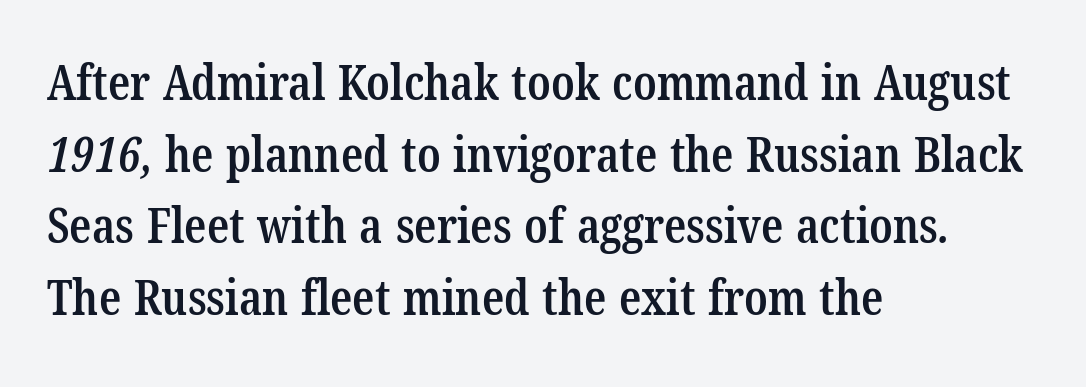
Q: Is the text bold? A: Semi-bold.
Q: Is the typeface a serif or a sans-serif typeface? A: Serif.
Q: Is the text underlined? A: No.
Q: How is the paragraph aligned? A: Left-aligned.
Q: Is the spacing between letters normal or unusually wide? A: Normal.
Q: Is the spacing between lines tight, normal or loose? A: Normal.
Q: Width (condensed, normal, or wide)? A: Condensed.
Q: Stroke contrast? A: Low.
Q: x-height? A: Medium.
Q: Monospaced? A: No.
